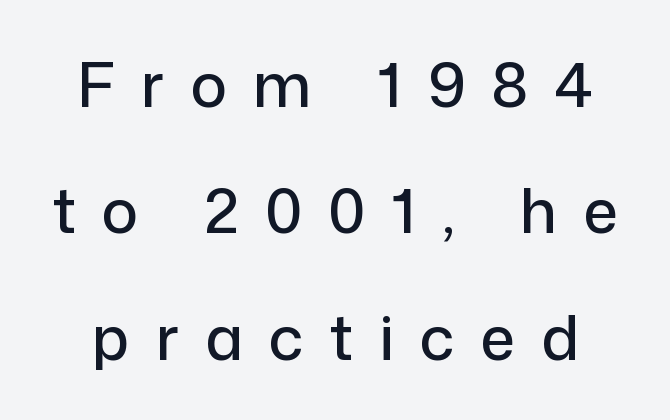
The type is letterspaced generously, with wide tracking. Beneath every word, the page is bare. Proportional: the letters do not fall into vertical columns. You could fit nearly another row in the gap between these rows. Vertical strokes here are truly vertical. Note: no serifs on the glyphs.
